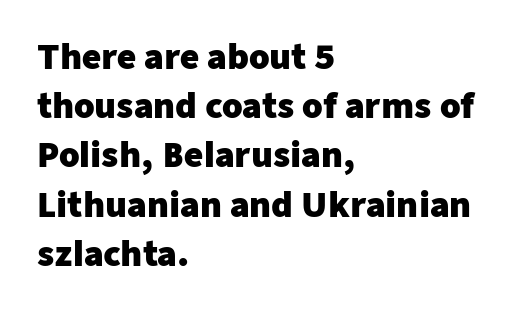
Q: Is the text bold? A: Yes.
Q: Is the text italic (slanted)? A: No, it is upright.
Q: Is the typeface a serif or a sans-serif typeface? A: Sans-serif.
Q: Is the text underlined? A: No.
Q: How is the paragraph aligned? A: Left-aligned.
Q: Is the spacing between letters normal or unusually wide? A: Normal.
Q: Is the spacing between lines tight, normal or loose? A: Normal.
Q: Width (condensed, normal, or wide)? A: Normal.
Q: Stroke contrast? A: Low.
Q: x-height? A: Medium.
Q: Monospaced? A: No.
